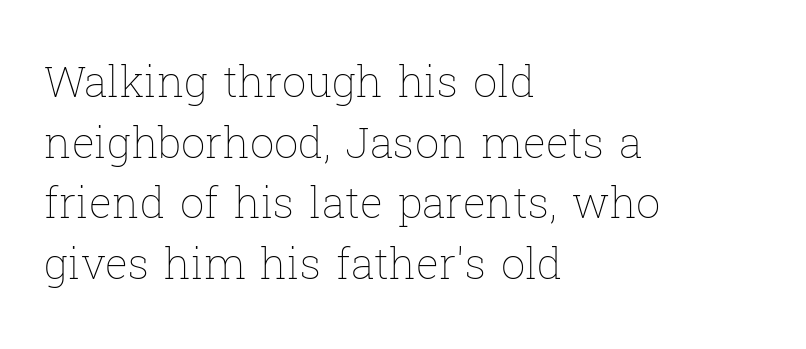
{"italic": "no", "bold": "no", "weight": "thin", "width": "normal", "stroke_contrast": "low", "x_height": "medium", "monospaced": "no", "underline": "no", "align": "left", "line_spacing": "normal", "line_spacing_ratio": 1.41, "letter_spacing": "normal", "letter_spacing_em": 0.0, "glyph_px": 43}
